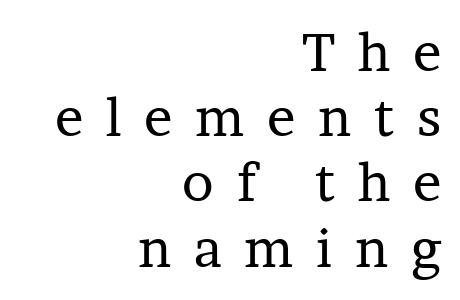
The letters carry serifs — small finishing strokes at the ends of their stems. Counters stay open thanks to moderate or lighter strokes. Every character sits straight up, as roman type does. Check the space under the baseline: it is left empty. The ragged edge is on the left, which tells us the setting is flush right. The passage shown is typed in a proportional face where columns would drift.
